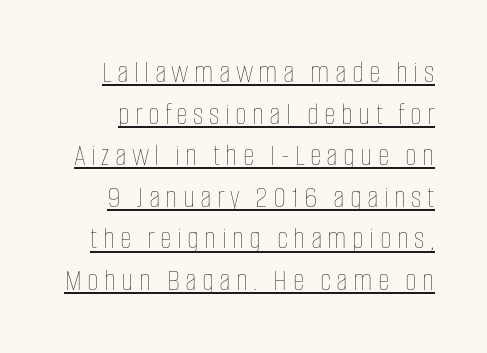
The image shows 32 px thin, condensed type, upright; set normal line spacing (1.3x), underlined; low stroke contrast and a large x-height.
